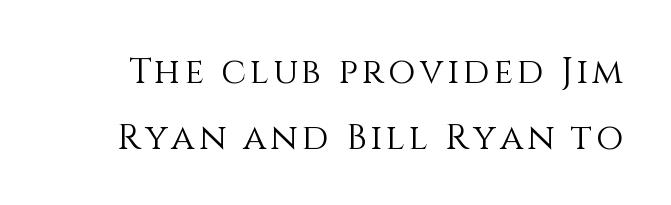
Q: Is the text bold? A: No.
Q: Is the text italic (slanted)? A: No, it is upright.
Q: Is the text underlined? A: No.
Q: Width (condensed, normal, or wide)? A: Normal.
Q: Stroke contrast? A: Medium.
Q: x-height? A: Large.
Q: Monospaced? A: No.
